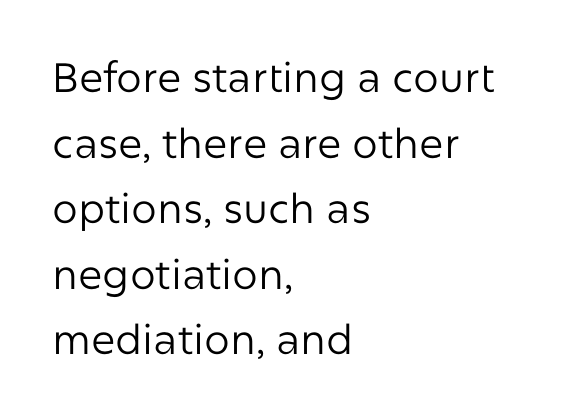
Q: Is the text bold? A: No.
Q: Is the text italic (slanted)? A: No, it is upright.
Q: Is the typeface a serif or a sans-serif typeface? A: Sans-serif.
Q: Is the text underlined? A: No.
Q: How is the paragraph aligned? A: Left-aligned.
Q: Is the spacing between letters normal or unusually wide? A: Normal.
Q: Is the spacing between lines tight, normal or loose? A: Normal.
Q: Width (condensed, normal, or wide)? A: Normal.
Q: Stroke contrast? A: Low.
Q: x-height? A: Medium.
Q: Monospaced? A: No.
